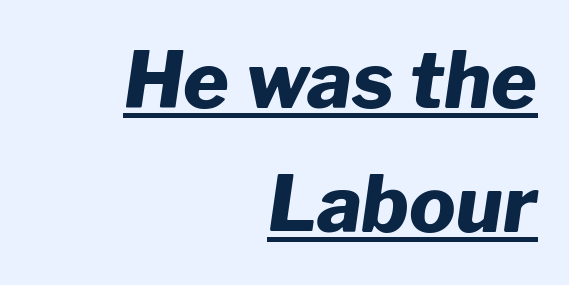
Spacing between characters is what you'd get straight out of the box. The rendering applies a slant to the glyphs. The text block is weighted toward the right margin, trailing off unevenly leftward. The passage shown is typed in a proportional face where columns would drift.
